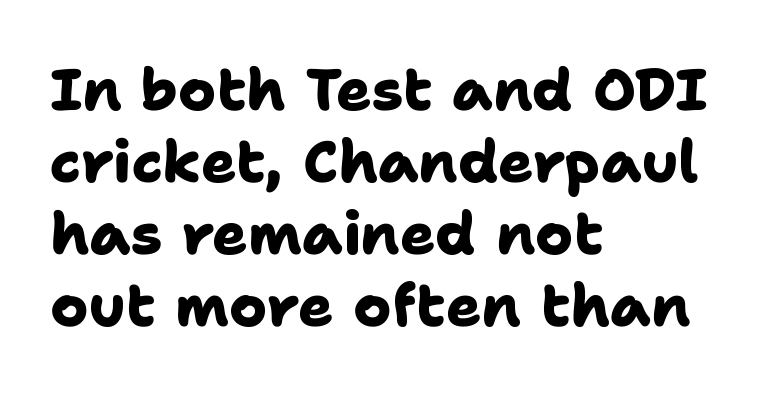
You could call the tracking neutral — neither tight nor loose. The area under the type is left untouched. Typesetter's note: full bold, strokes at maximum text heaviness. Do the characters align in a grid? No, the font is proportional. Is the block centered? No — it sits flush against the left margin.
